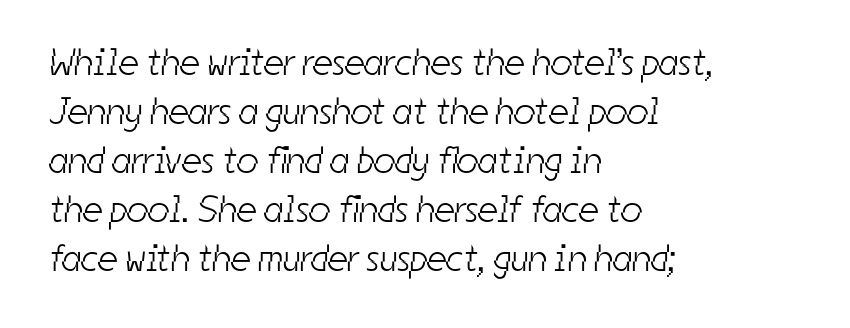
{"serif": "no", "bold": "no", "weight": "light", "width": "condensed", "stroke_contrast": "low", "x_height": "medium", "monospaced": "no", "underline": "no", "align": "left", "line_spacing": "normal", "line_spacing_ratio": 1.29, "letter_spacing": "normal", "letter_spacing_em": 0.0, "glyph_px": 38}
